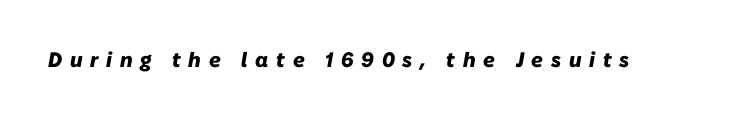
{"italic": "yes", "lean": "right", "slant_degrees": 10, "bold": "yes", "underline": "no", "letter_spacing": "wide", "letter_spacing_em": 0.37, "glyph_px": 21}
